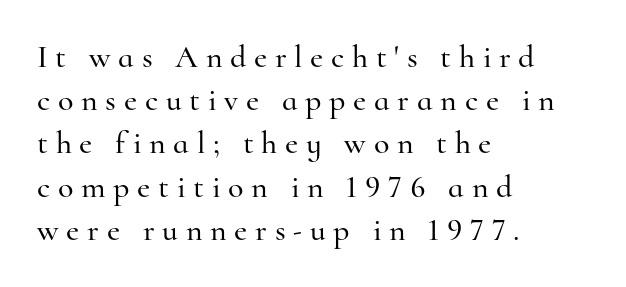
The image shows 32 px serif type, upright; set left-aligned, normal line spacing (1.35x), unusually wide letter spacing (+0.24 em), not underlined; high stroke contrast and a small x-height.
